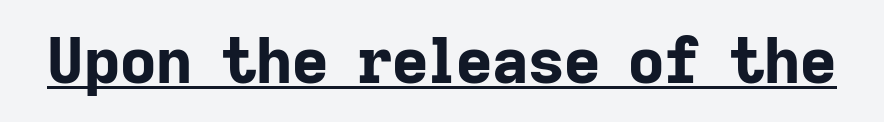
{"serif": "no", "italic": "no", "bold": "yes", "weight": "bold", "width": "normal", "stroke_contrast": "low", "x_height": "medium", "monospaced": "no", "underline": "yes", "letter_spacing": "normal", "letter_spacing_em": 0.0, "glyph_px": 63}
